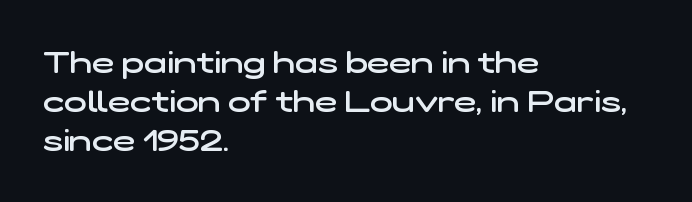
{"serif": "no", "bold": "semi", "weight": "semibold", "width": "wide", "stroke_contrast": "low", "x_height": "medium", "monospaced": "no", "underline": "no", "align": "left", "line_spacing": "normal", "line_spacing_ratio": 1.3, "letter_spacing": "normal", "letter_spacing_em": 0.0, "glyph_px": 30}
